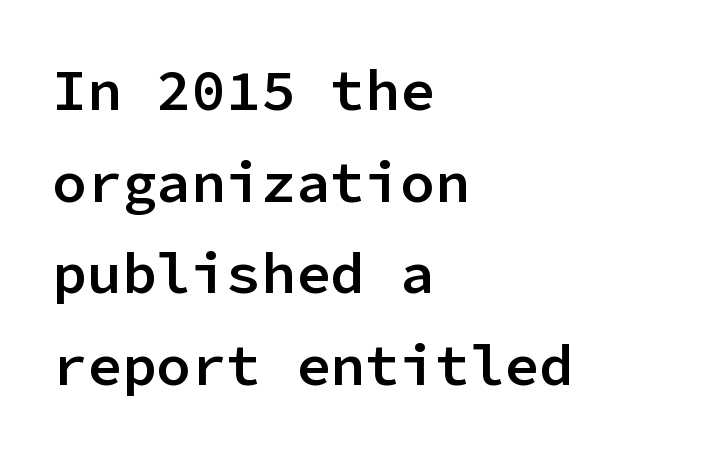
{"serif": "no", "italic": "no", "bold": "semi", "weight": "semibold", "width": "normal", "stroke_contrast": "low", "x_height": "medium", "monospaced": "yes", "underline": "no", "align": "left", "line_spacing": "normal", "line_spacing_ratio": 1.58, "letter_spacing": "normal", "letter_spacing_em": 0.0, "glyph_px": 58}
